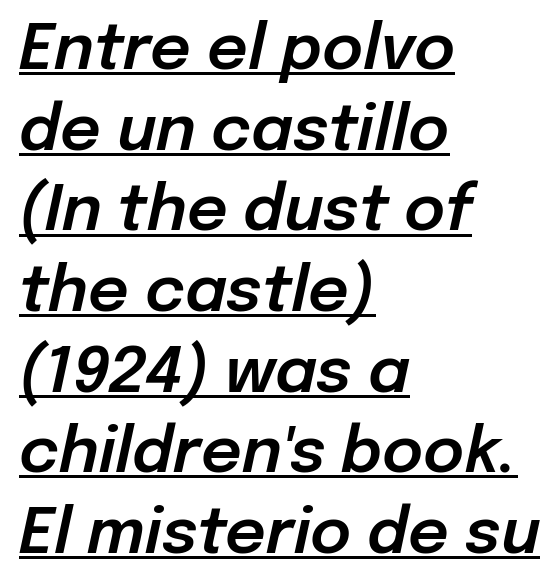
{"italic": "yes", "lean": "right", "slant_degrees": 12, "width": "normal", "stroke_contrast": "low", "x_height": "medium", "monospaced": "no", "underline": "yes", "align": "left", "line_spacing": "normal", "line_spacing_ratio": 1.28, "letter_spacing": "normal", "letter_spacing_em": 0.0, "glyph_px": 63}
